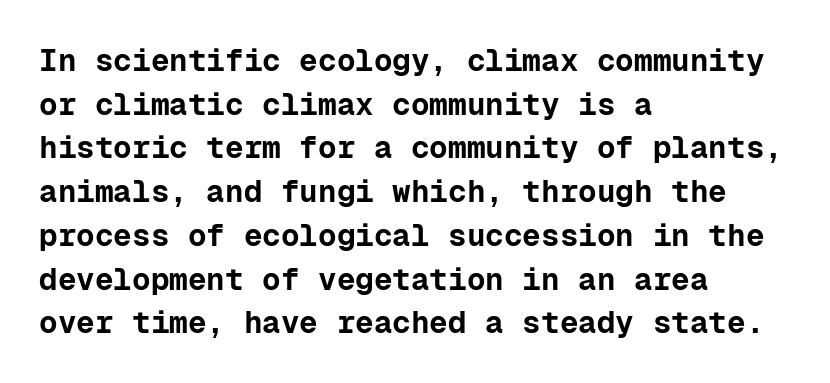
Q: Is the text bold? A: Yes.
Q: Is the text italic (slanted)? A: No, it is upright.
Q: Is the typeface a serif or a sans-serif typeface? A: Sans-serif.
Q: Is the text underlined? A: No.
Q: How is the paragraph aligned? A: Left-aligned.
Q: Is the spacing between letters normal or unusually wide? A: Normal.
Q: Is the spacing between lines tight, normal or loose? A: Normal.
Q: Width (condensed, normal, or wide)? A: Normal.
Q: Stroke contrast? A: Low.
Q: x-height? A: Medium.
Q: Monospaced? A: Yes.
